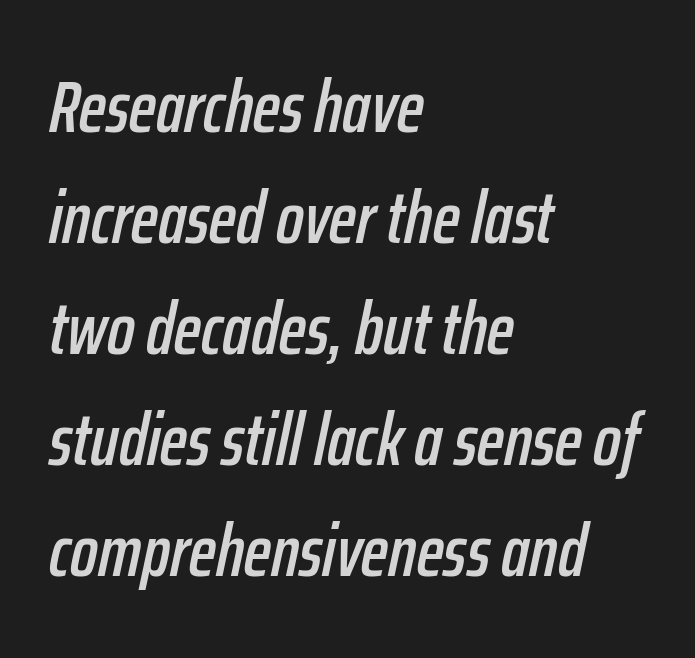
Q: Is the text italic (slanted)? A: Yes, it leans right by about 12 degrees.
Q: Is the text underlined? A: No.
Q: How is the paragraph aligned? A: Left-aligned.
Q: Is the spacing between letters normal or unusually wide? A: Normal.
Q: Is the spacing between lines tight, normal or loose? A: Normal.
Q: Width (condensed, normal, or wide)? A: Condensed.
Q: Stroke contrast? A: Low.
Q: x-height? A: Medium.
Q: Monospaced? A: No.
